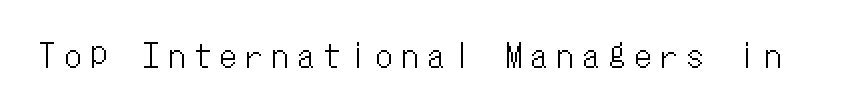
Q: Is the text italic (slanted)? A: No, it is upright.
Q: Is the text underlined? A: No.
Q: Is the spacing between letters normal or unusually wide? A: Unusually wide.
Q: Width (condensed, normal, or wide)? A: Condensed.
Q: Stroke contrast? A: Low.
Q: x-height? A: Medium.
Q: Monospaced? A: Yes.
